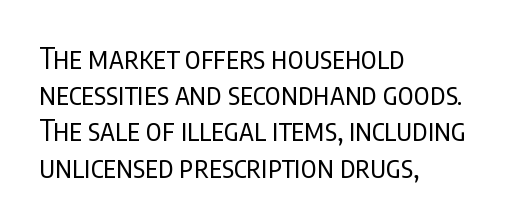
This is not heavy type; no bold has been used. Descender tails drop into unmarked territory. The face used here is proportionally spaced, like ordinary book or web type. No italicization has been applied; the sample stays upright. Line beginnings align vertically; line endings do not.
